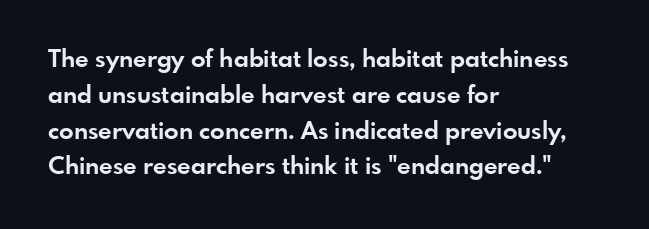
Italic: no, the glyphs are upright roman. Reading down the column, the eye jumps a familiar distance to each next line. Each row of text sits above clean, open space. Chunky letters — that's bold for sure.
